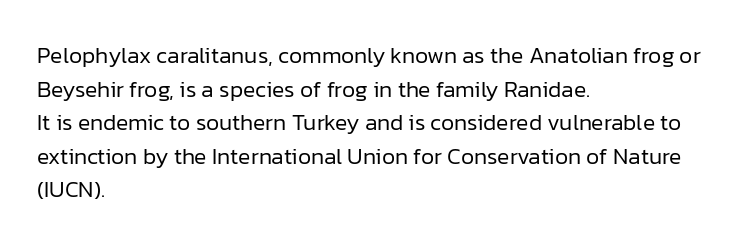
The image shows 23 px text type, upright; set left-aligned, normal line spacing (1.46x), normal letter spacing, not underlined.
